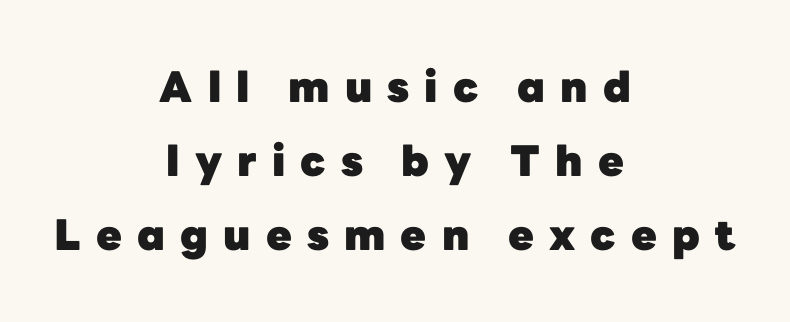
{"serif": "no", "italic": "no", "bold": "yes", "weight": "heavy", "width": "normal", "stroke_contrast": "low", "x_height": "medium", "monospaced": "no", "underline": "no", "align": "center", "line_spacing_ratio": 1.76, "letter_spacing": "wide", "letter_spacing_em": 0.36, "glyph_px": 42}
